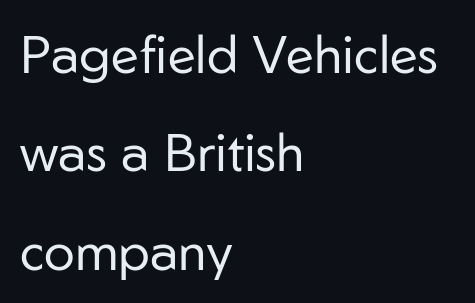
Varying glyph widths throughout — classic text-font behaviour. Inter-character spacing is left at the font's built-in metrics. The face looks like a standard text weight, possibly lighter. Just letters on the line, the space beneath them empty.
